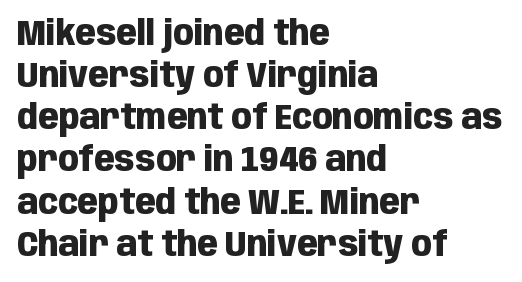
The image shows 34 px heavy, condensed sans-serif type, upright; set left-aligned, line spacing 1.24x, normal letter spacing, not underlined; low stroke contrast and a large x-height.
